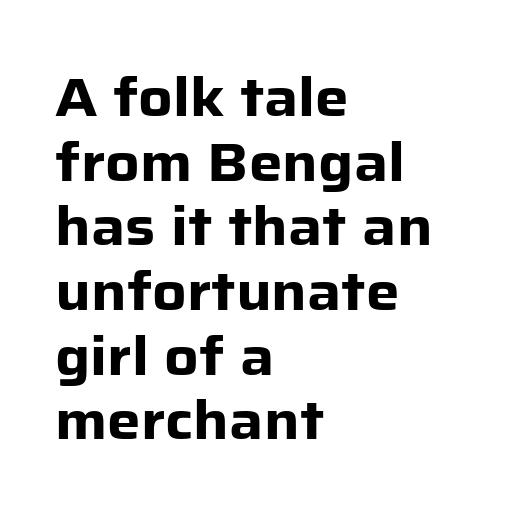
The area under the type is left untouched. The typesetting leans heavy: a genuine bold. Characters follow at the spacing the type designer built in. Is this a fixed-width face? No — the glyphs have proportional, varying widths.
